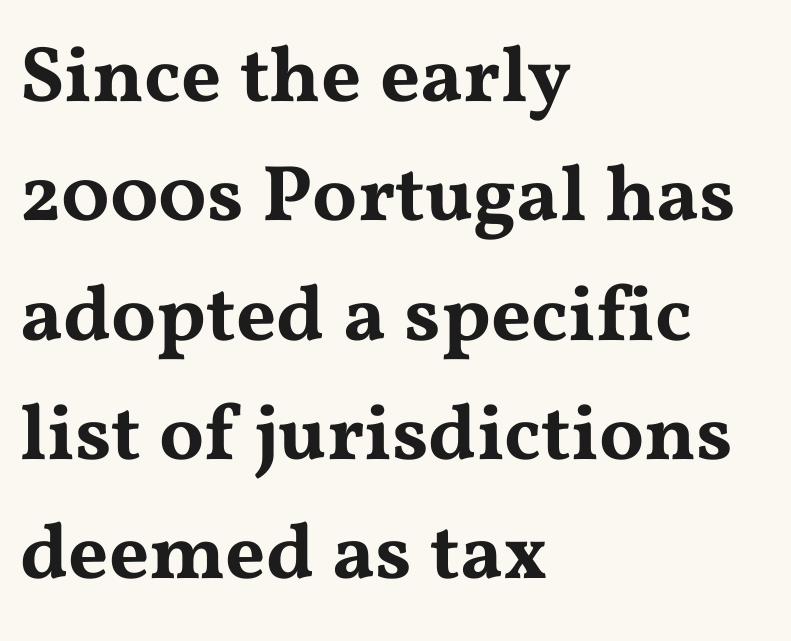
Q: Is the text italic (slanted)? A: No, it is upright.
Q: Is the typeface a serif or a sans-serif typeface? A: Serif.
Q: Is the text underlined? A: No.
Q: How is the paragraph aligned? A: Left-aligned.
Q: Is the spacing between letters normal or unusually wide? A: Normal.
Q: Is the spacing between lines tight, normal or loose? A: Normal.
Q: Width (condensed, normal, or wide)? A: Wide.
Q: Stroke contrast? A: Medium.
Q: x-height? A: Medium.
Q: Monospaced? A: No.
